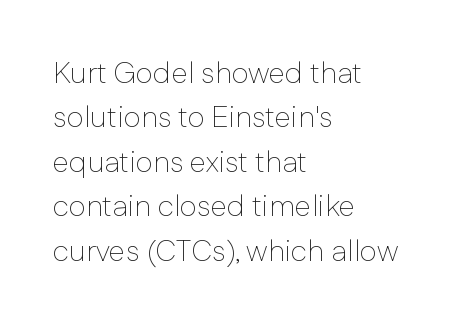
{"serif": "no", "italic": "no", "bold": "no", "weight": "thin", "width": "normal", "stroke_contrast": "low", "x_height": "medium", "monospaced": "no", "underline": "no", "align": "left", "line_spacing": "normal", "line_spacing_ratio": 1.48, "letter_spacing": "normal", "letter_spacing_em": 0.0, "glyph_px": 30}
